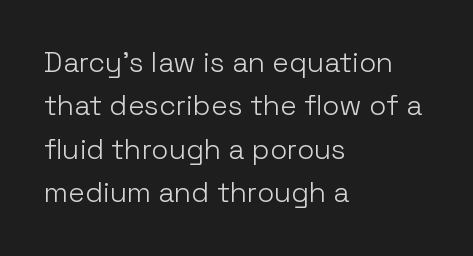
{"serif": "no", "italic": "no", "bold": "no", "weight": "light", "width": "normal", "stroke_contrast": "low", "x_height": "medium", "monospaced": "no", "underline": "no", "align": "left", "line_spacing": "normal", "line_spacing_ratio": 1.55, "letter_spacing": "normal", "letter_spacing_em": 0.0, "glyph_px": 28}
